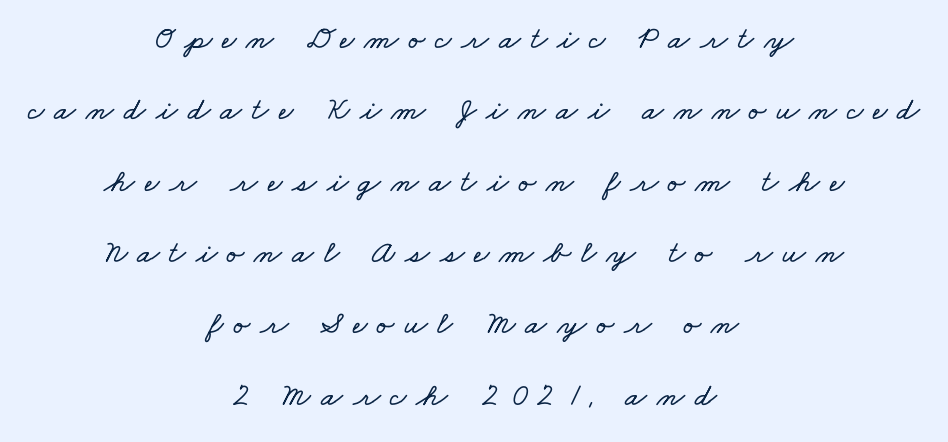
{"width": "wide", "stroke_contrast": "low", "x_height": "small", "monospaced": "no", "underline": "no", "align": "center", "line_spacing": "loose", "line_spacing_ratio": 2.23, "letter_spacing": "wide", "letter_spacing_em": 0.31, "glyph_px": 32}
